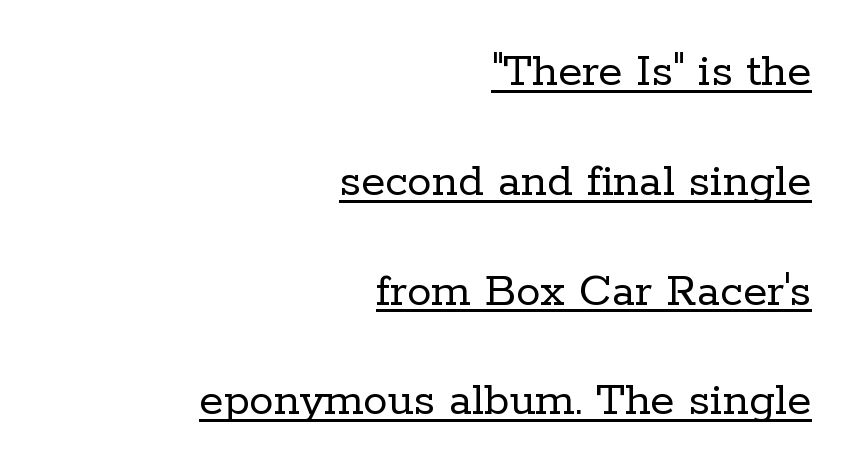
Q: Is the text bold? A: No.
Q: Is the text italic (slanted)? A: No, it is upright.
Q: Is the typeface a serif or a sans-serif typeface? A: Serif.
Q: Is the text underlined? A: Yes.
Q: How is the paragraph aligned? A: Right-aligned.
Q: Is the spacing between letters normal or unusually wide? A: Normal.
Q: Is the spacing between lines tight, normal or loose? A: Loose.
Q: Width (condensed, normal, or wide)? A: Normal.
Q: Stroke contrast? A: Low.
Q: x-height? A: Medium.
Q: Monospaced? A: No.
